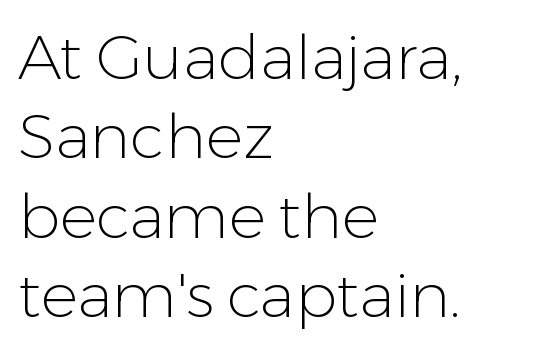
The text was rendered using a sans face with plain stroke endings. Do the characters align in a grid? No, the font is proportional. Honestly, the letter spacing is just normal — you wouldn't notice it. Leftover space on each line is placed entirely after the last word. Vertical spacing — default. Lines of text with bare space underneath.
